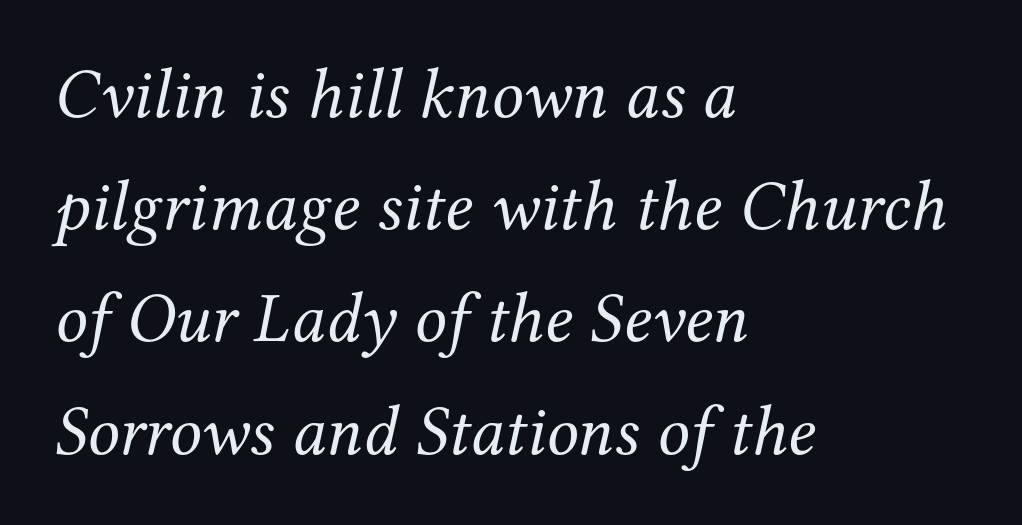
Q: Is the text bold? A: No.
Q: Is the text italic (slanted)? A: Yes, it leans right by about 12 degrees.
Q: Is the typeface a serif or a sans-serif typeface? A: Serif.
Q: Is the text underlined? A: No.
Q: How is the paragraph aligned? A: Left-aligned.
Q: Is the spacing between letters normal or unusually wide? A: Normal.
Q: Is the spacing between lines tight, normal or loose? A: Normal.
Q: Width (condensed, normal, or wide)? A: Normal.
Q: Stroke contrast? A: Medium.
Q: x-height? A: Medium.
Q: Monospaced? A: No.
